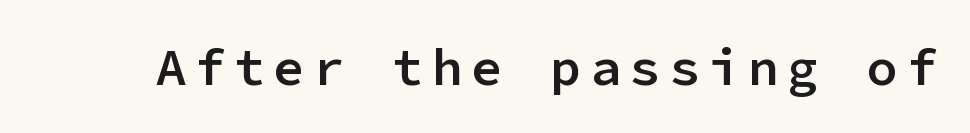
{"serif": "no", "italic": "no", "bold": "semi", "weight": "semibold", "width": "normal", "stroke_contrast": "low", "x_height": "medium", "monospaced": "yes", "underline": "no", "glyph_px": 52}
